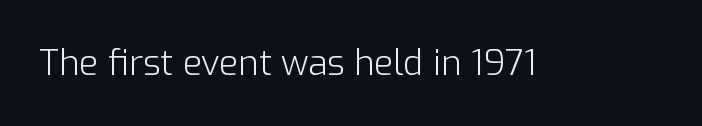
The image shows 35 px light sans-serif type, upright; set normal letter spacing, not underlined; low stroke contrast and a medium x-height.
